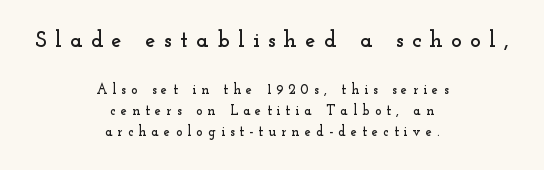
Q: Is the text italic (slanted)? A: No, it is upright.
Q: Is the text underlined? A: No.
Q: How is the paragraph aligned? A: Centered.
Q: Is the spacing between letters normal or unusually wide? A: Unusually wide.
Q: Is the spacing between lines tight, normal or loose? A: Normal.
Q: Which block of text is set in a larger size, the first (top) or the second (bottom)? A: The first (top) one.
